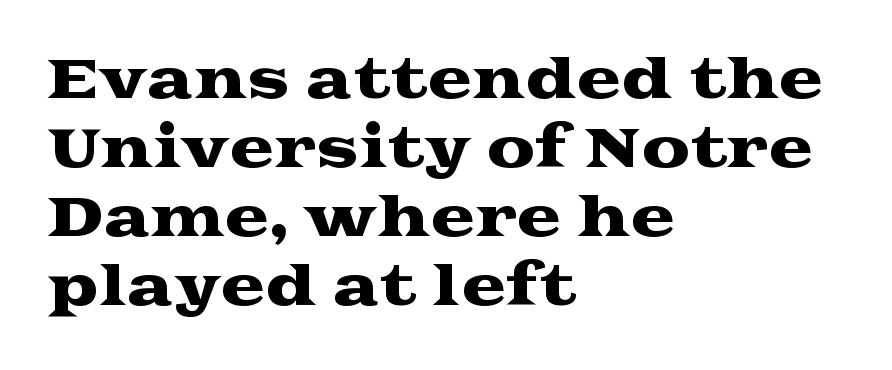
The image shows 54 px wide serif type, upright; set left-aligned, normal line spacing (1.28x), normal letter spacing, not underlined; medium stroke contrast and a medium x-height.
